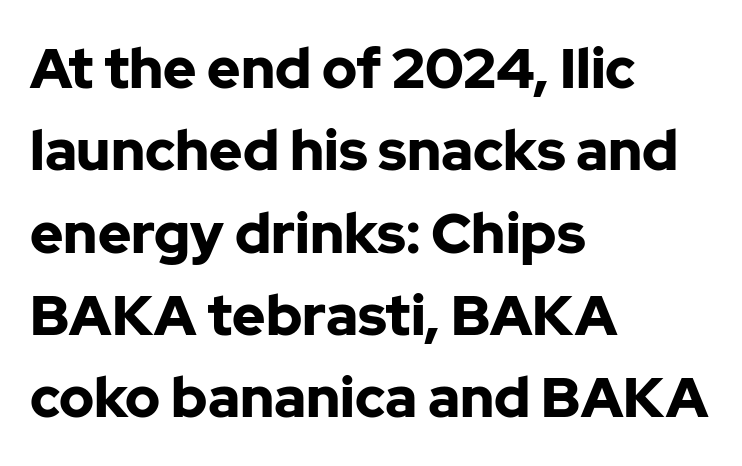
Its strokes are broad and dark, the hallmark of bold type. The designer went with a sans here, leaving each stem footless. The passage shown is typed in a proportional face where columns would drift. The space directly below the letters is spotless.
